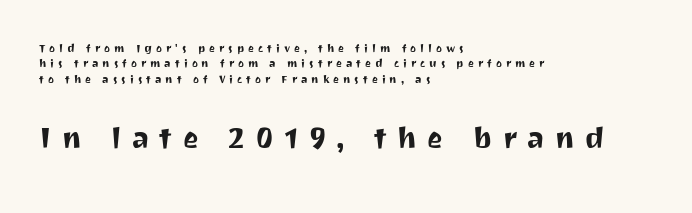
The image shows 37 px sans-serif type, upright; set left-aligned, tight line spacing (1.09x), unusually wide letter spacing (+0.28 em), not underlined; the second (bottom) block is 2.64x larger; medium stroke contrast and a medium x-height.
